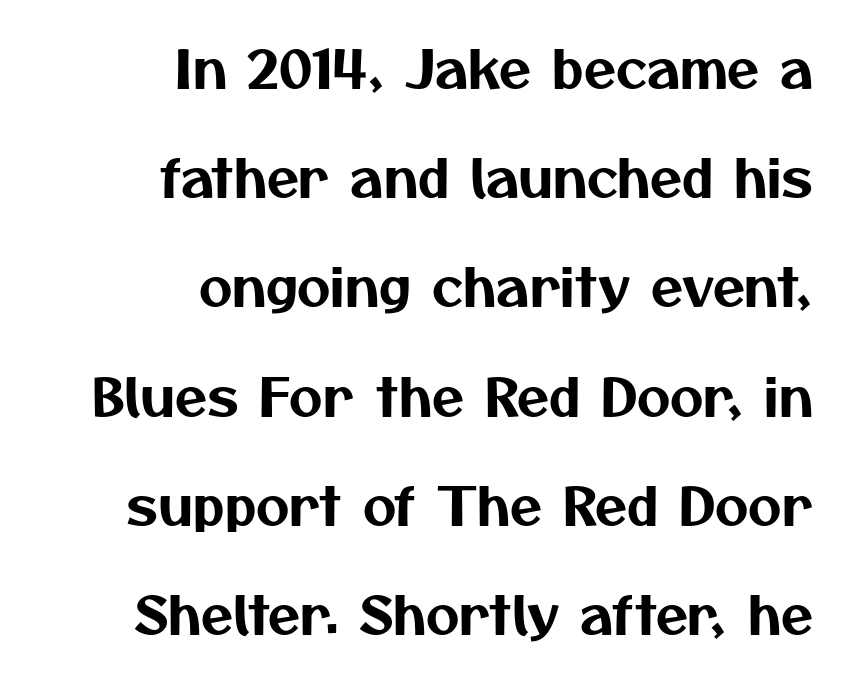
The rendering keeps characters at their native spacing. Does the copy run flush right? Yes — the right margin is perfectly even. The type family on display is of the sans-serif kind. Rows of type keep a wide berth in the vertical direction.
